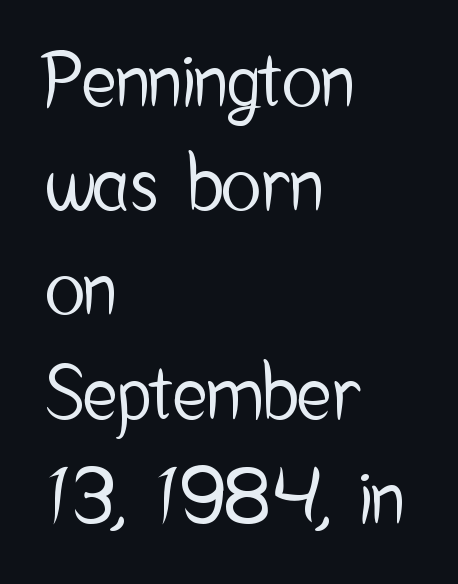
The image shows 75 px condensed sans-serif type, upright; set left-aligned, normal line spacing (1.39x), normal letter spacing, not underlined; low stroke contrast and a medium x-height.
